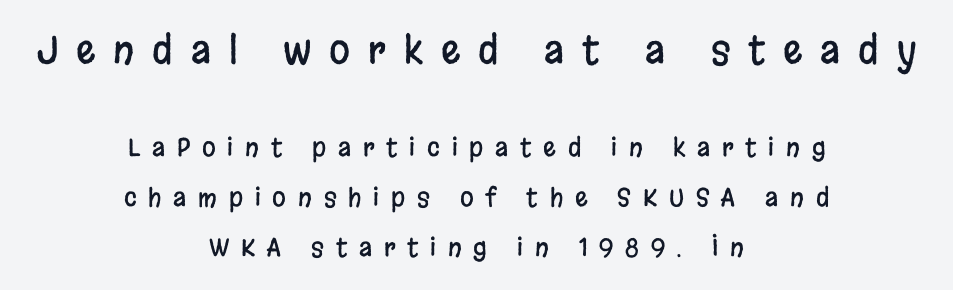
{"serif": "no", "italic": "no", "width": "condensed", "stroke_contrast": "low", "x_height": "large", "monospaced": "no", "underline": "no", "align": "center", "line_spacing": "loose", "line_spacing_ratio": 2.0, "letter_spacing": "wide", "letter_spacing_em": 0.47, "larger_block": "first", "size_ratio": 1.52, "glyph_px": 38}
